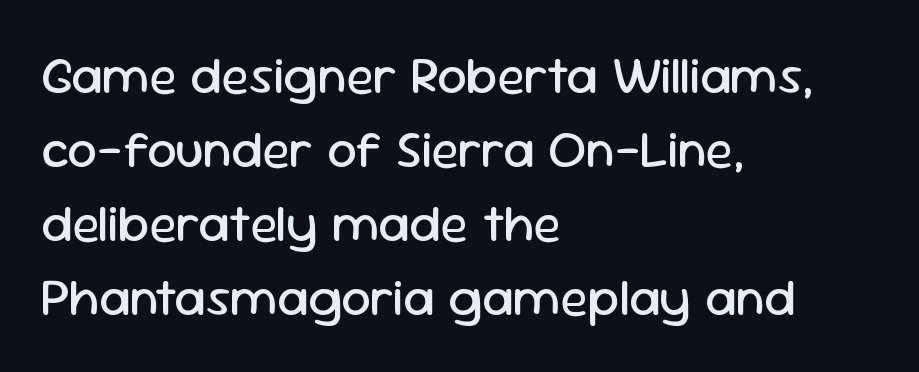
The image shows 52 px regular-weight sans-serif type, upright; set left-aligned, normal line spacing (1.42x), normal letter spacing, not underlined; low stroke contrast and a medium x-height.
